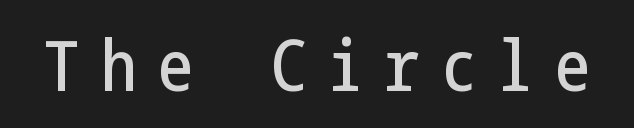
{"serif": "no", "italic": "no", "width": "condensed", "stroke_contrast": "low", "x_height": "medium", "underline": "no", "letter_spacing": "wide", "letter_spacing_em": 0.31, "glyph_px": 70}
